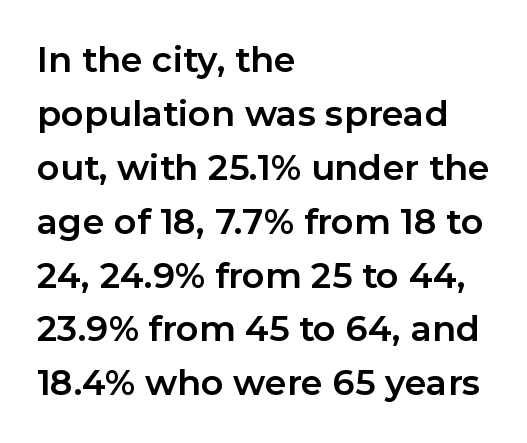
The image shows 35 px bold sans-serif type, upright; set left-aligned, normal line spacing (1.54x), normal letter spacing, not underlined; low stroke contrast and a medium x-height.
